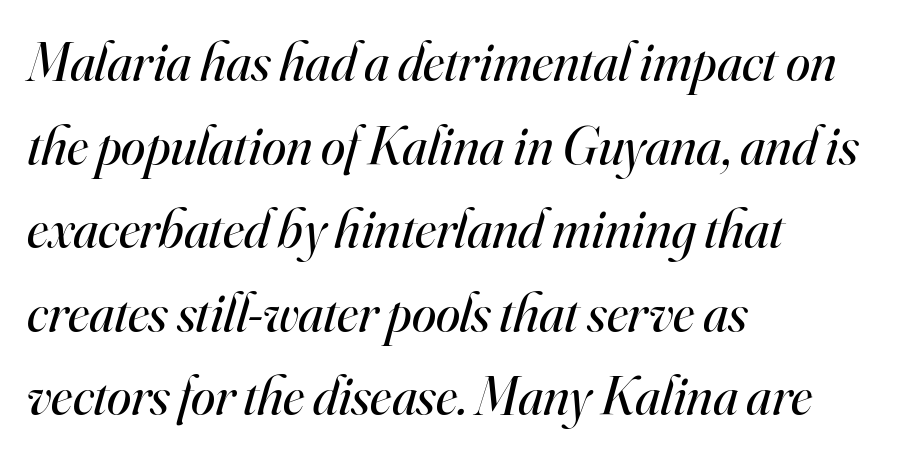
Q: Is the text bold? A: No.
Q: Is the text italic (slanted)? A: Yes, it leans right by about 16 degrees.
Q: Is the typeface a serif or a sans-serif typeface? A: Serif.
Q: Is the text underlined? A: No.
Q: How is the paragraph aligned? A: Left-aligned.
Q: Is the spacing between letters normal or unusually wide? A: Normal.
Q: Is the spacing between lines tight, normal or loose? A: Normal.
Q: Width (condensed, normal, or wide)? A: Normal.
Q: Stroke contrast? A: High.
Q: x-height? A: Small.
Q: Monospaced? A: No.
